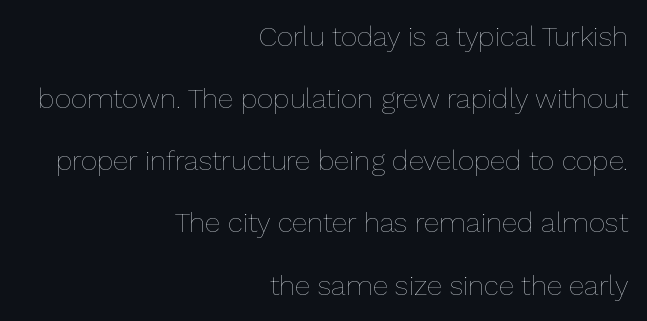
{"italic": "no", "bold": "no", "weight": "thin", "width": "normal", "stroke_contrast": "low", "x_height": "medium", "monospaced": "no", "underline": "no", "align": "right", "line_spacing": "loose", "line_spacing_ratio": 2.22, "letter_spacing": "normal", "letter_spacing_em": 0.0, "glyph_px": 28}
